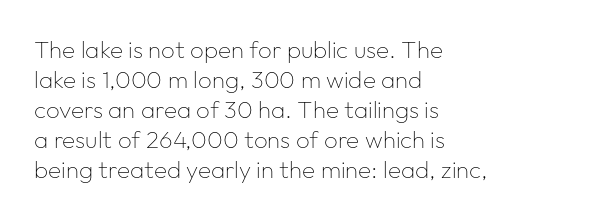
Q: Is the text bold? A: No.
Q: Is the text italic (slanted)? A: No, it is upright.
Q: Is the text underlined? A: No.
Q: How is the paragraph aligned? A: Left-aligned.
Q: Is the spacing between letters normal or unusually wide? A: Normal.
Q: Is the spacing between lines tight, normal or loose? A: Normal.
